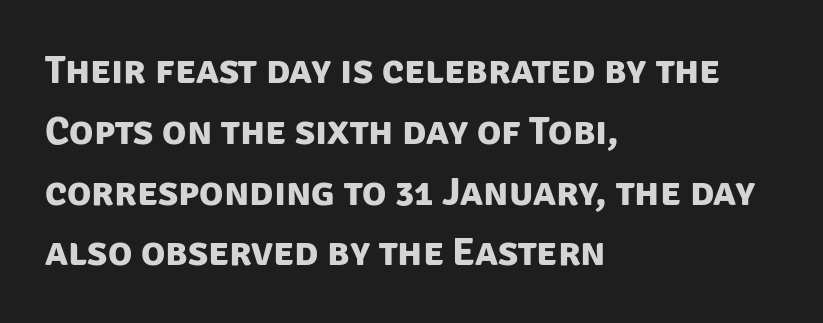
{"serif": "no", "bold": "yes", "weight": "bold", "width": "normal", "stroke_contrast": "low", "x_height": "large", "monospaced": "no", "underline": "no", "align": "left", "line_spacing": "normal", "line_spacing_ratio": 1.52, "letter_spacing": "normal", "letter_spacing_em": 0.0, "glyph_px": 40}
